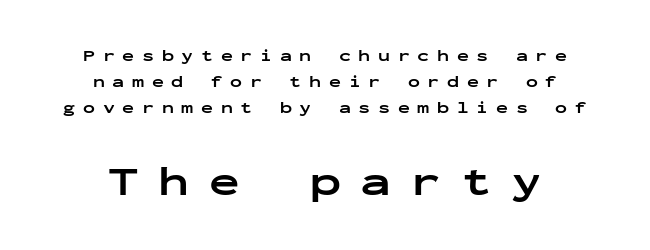
Q: Is the text bold? A: Yes.
Q: Is the text italic (slanted)? A: No, it is upright.
Q: Is the typeface a serif or a sans-serif typeface? A: Sans-serif.
Q: Is the text underlined? A: No.
Q: How is the paragraph aligned? A: Centered.
Q: Is the spacing between letters normal or unusually wide? A: Unusually wide.
Q: Is the spacing between lines tight, normal or loose? A: Normal.
Q: Which block of text is set in a larger size, the first (top) or the second (bottom)? A: The second (bottom) one.
Q: Width (condensed, normal, or wide)? A: Wide.
Q: Stroke contrast? A: Low.
Q: x-height? A: Medium.
Q: Monospaced? A: Yes.
